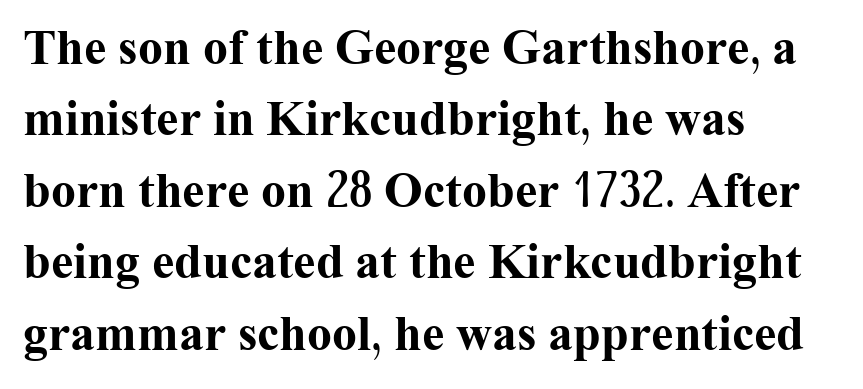
{"serif": "yes", "italic": "no", "bold": "yes", "weight": "bold", "width": "normal", "stroke_contrast": "medium", "x_height": "medium", "monospaced": "no", "underline": "no", "align": "left", "line_spacing": "normal", "line_spacing_ratio": 1.43, "letter_spacing": "normal", "letter_spacing_em": 0.0, "glyph_px": 50}
